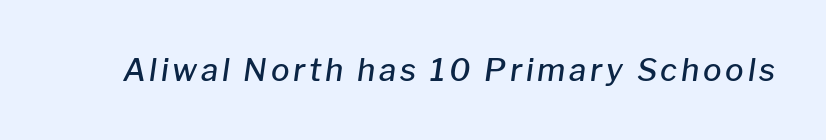
{"italic": "yes", "lean": "right", "slant_degrees": 8, "bold": "semi", "weight": "semibold", "width": "normal", "stroke_contrast": "low", "x_height": "medium", "monospaced": "no", "underline": "no", "glyph_px": 31}
